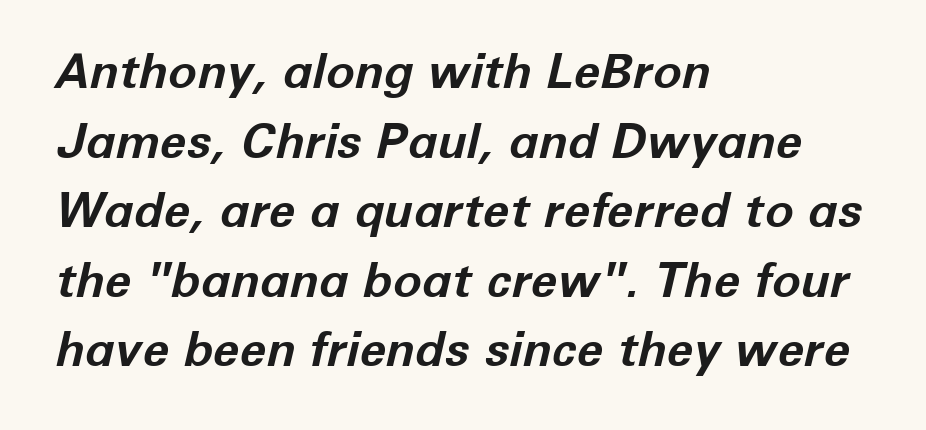
The image shows 48 px bold type, italic (leaning right); set left-aligned, normal line spacing (1.45x), normal letter spacing, not underlined; low stroke contrast and a medium x-height.
